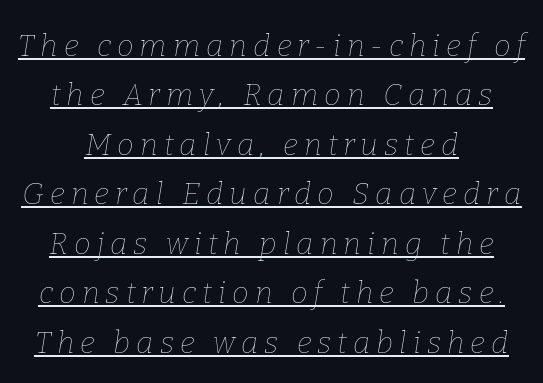
Is the stroke heavy? The answer is a plain regular-or-lighter. Check the space under the baseline: a stroke is drawn there. Between one letter and the next there's a generous, obvious gap. Is this a fixed-width face? No — the glyphs have proportional, varying widths. This sample keeps an unexceptional amount of space between lines.
